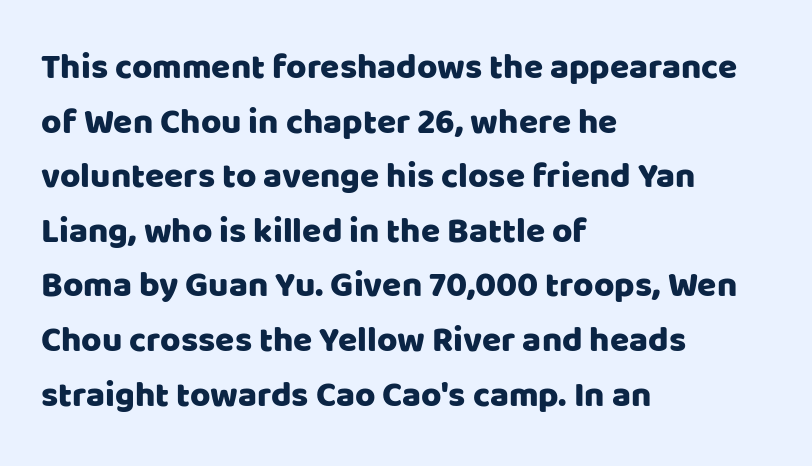
In terms of letterspacing, this is plain default setting. Rendered with straight, roman letterforms. The rendering uses natural spacing where letterforms have individual widths. The space directly below the letters is spotless. Is the block centered? No — it sits flush against the left margin.
